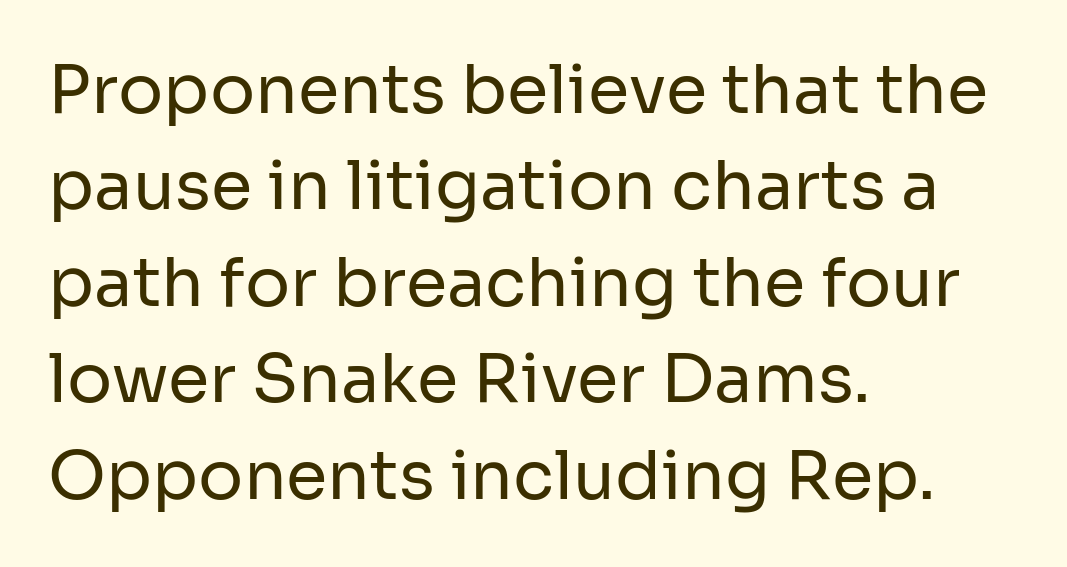
Character widths vary here, with narrow letters taking less room than wide ones. Letter spacing: default. Notice how descenders clear the ascenders below comfortably — that's standard leading. This sample is left-justified, so line endings fall wherever the words run out. The strokes carry an ordinary text weight at most.
